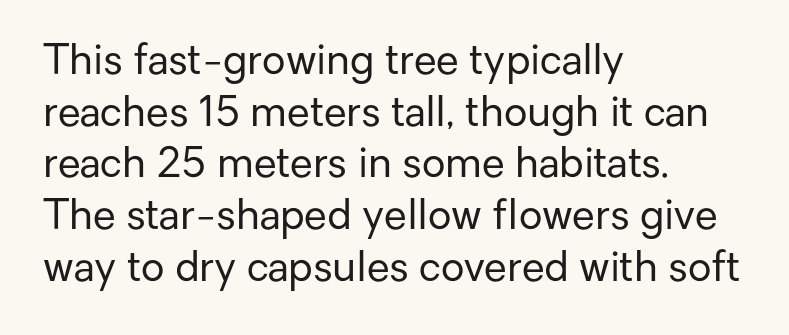
The setting favours the left margin, as ordinary paragraphs usually do. The type sits square on the baseline with zero lean. What kind of face is this? One without serifs — a sans. There is no visible air inserted between adjacent glyphs. No chunkiness to these letters — they're not bold.
